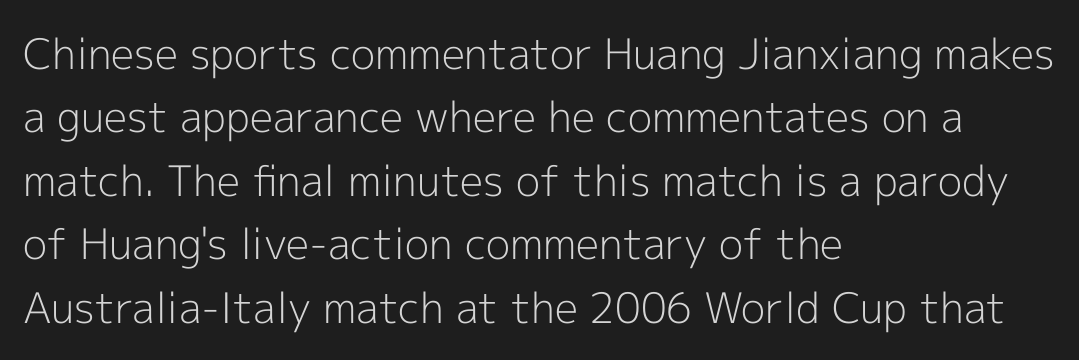
Looks like regular typesetting: each glyph gets only the width it needs. Lines of text with bare space underneath. All the whitespace from short lines collects on the right. Students, observe: this is what conventionally led text looks like.
